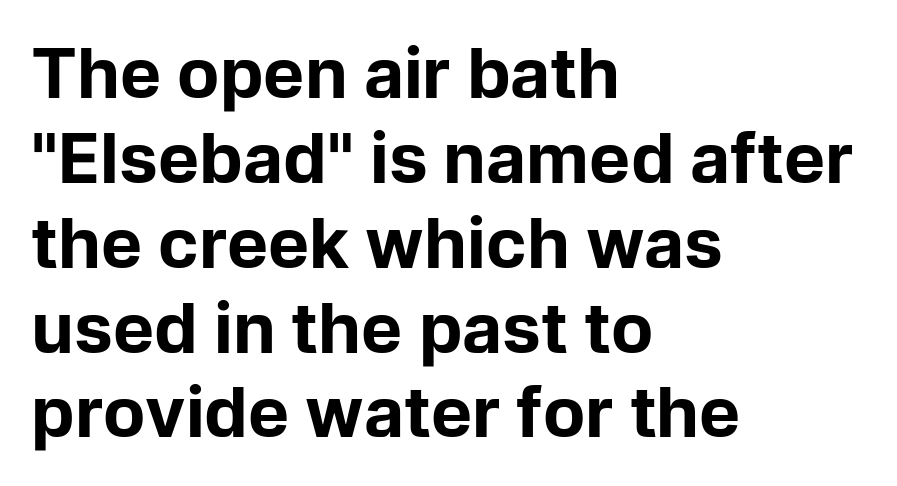
Just letters on the line, the space beneath them empty. The type sits square on the baseline with zero lean. This is sans-serif lettering, the kind often seen on screens and signage. Here the designer chose a conventional face with non-uniform glyph widths. Typographic density is high because the face is bold. Short note: letters normally spaced.
